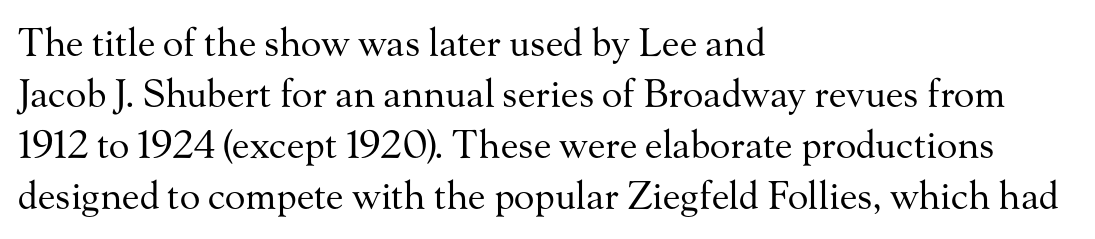
The letters look calm and open, with moderate or lighter stems. A typesetter would label this face a serif. What's the leading like? Ordinary, nothing unusual. All the whitespace from short lines collects on the right.
